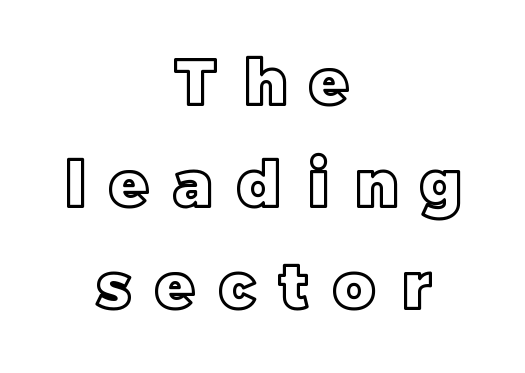
The image shows 63 px text type, upright; set centered, normal line spacing (1.62x), unusually wide letter spacing (+0.4 em), not underlined; a large x-height.
